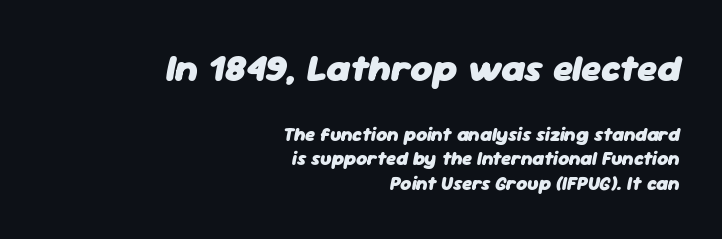
The image shows 38 px heavy type, italic (leaning right); set right-aligned, normal line spacing (1.28x), normal letter spacing, not underlined; the first (top) block is 2.0x larger; low stroke contrast and a medium x-height.
